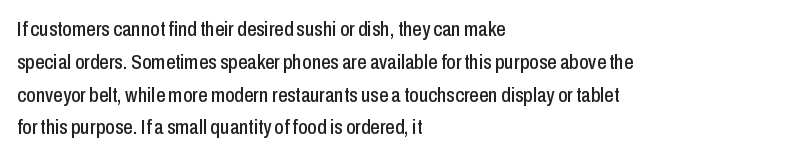
{"italic": "no", "underline": "no", "align": "left", "line_spacing": "normal", "line_spacing_ratio": 1.56, "letter_spacing": "normal", "letter_spacing_em": 0.0, "glyph_px": 21}
